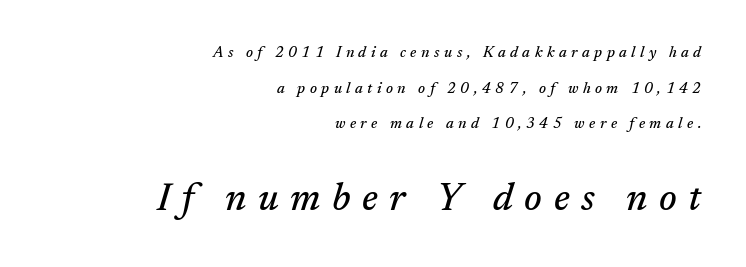
Q: Is the text italic (slanted)? A: Yes, it leans right by about 17 degrees.
Q: Is the typeface a serif or a sans-serif typeface? A: Serif.
Q: Is the text underlined? A: No.
Q: How is the paragraph aligned? A: Right-aligned.
Q: Is the spacing between letters normal or unusually wide? A: Unusually wide.
Q: Is the spacing between lines tight, normal or loose? A: Loose.
Q: Which block of text is set in a larger size, the first (top) or the second (bottom)? A: The second (bottom) one.
Q: Width (condensed, normal, or wide)? A: Normal.
Q: Stroke contrast? A: Medium.
Q: x-height? A: Medium.
Q: Monospaced? A: No.
